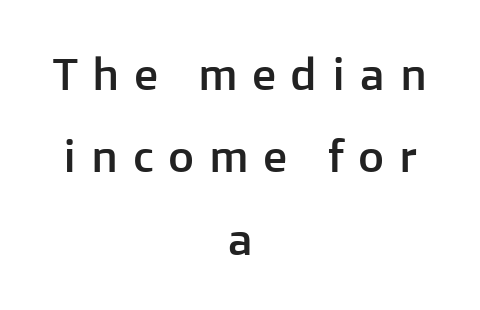
{"serif": "no", "italic": "no", "width": "normal", "stroke_contrast": "low", "x_height": "medium", "monospaced": "no", "underline": "no", "align": "center", "line_spacing_ratio": 1.83, "letter_spacing": "wide", "letter_spacing_em": 0.32, "glyph_px": 45}
